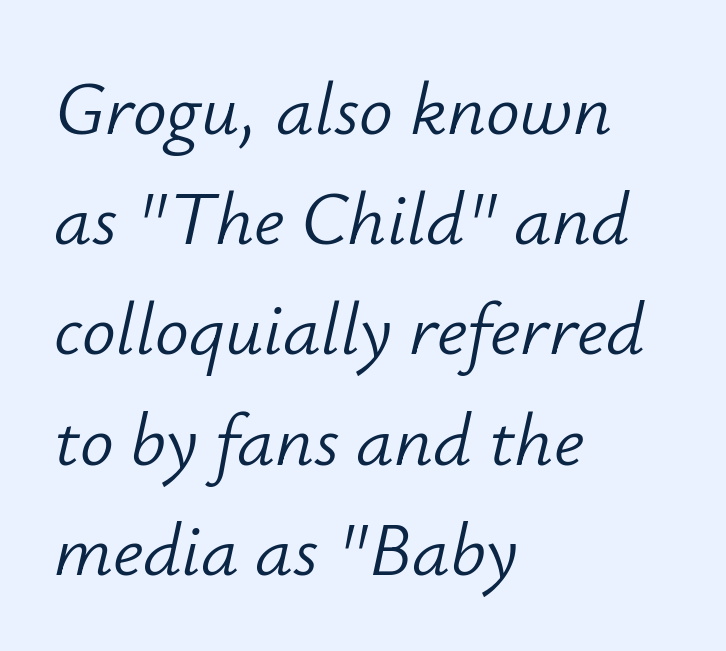
The image shows 75 px light type, italic (leaning right); set left-aligned, normal line spacing (1.47x), normal letter spacing, not underlined; low stroke contrast and a small x-height.
